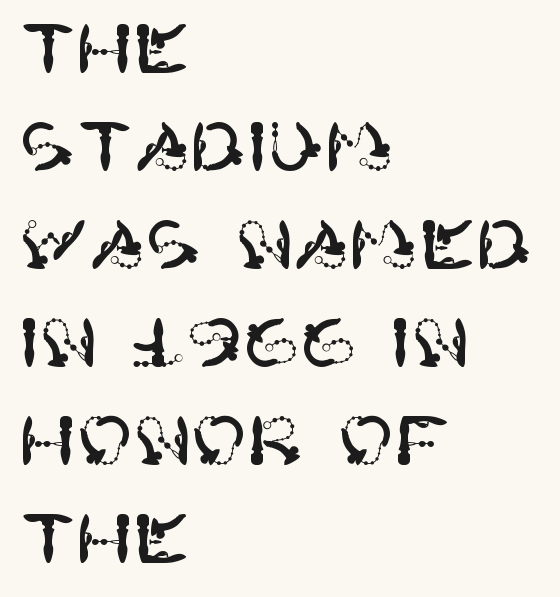
The space beneath each line is pristine and unruled. The font family rendered here belongs to the sans-serif group. There is no visible air inserted between adjacent glyphs. Ordinary non-slanted type is in use. The compositor pushed each line to the left boundary. The rendering uses a moderate line-height, typical for paragraphs.
